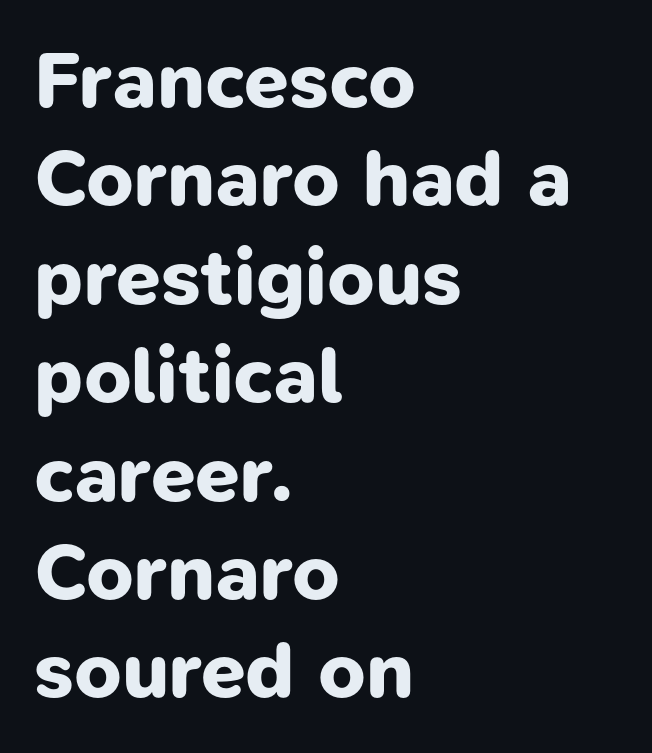
Q: Is the text bold? A: Yes.
Q: Is the typeface a serif or a sans-serif typeface? A: Sans-serif.
Q: Is the text underlined? A: No.
Q: How is the paragraph aligned? A: Left-aligned.
Q: Is the spacing between letters normal or unusually wide? A: Normal.
Q: Width (condensed, normal, or wide)? A: Normal.
Q: Stroke contrast? A: Low.
Q: x-height? A: Medium.
Q: Monospaced? A: No.
